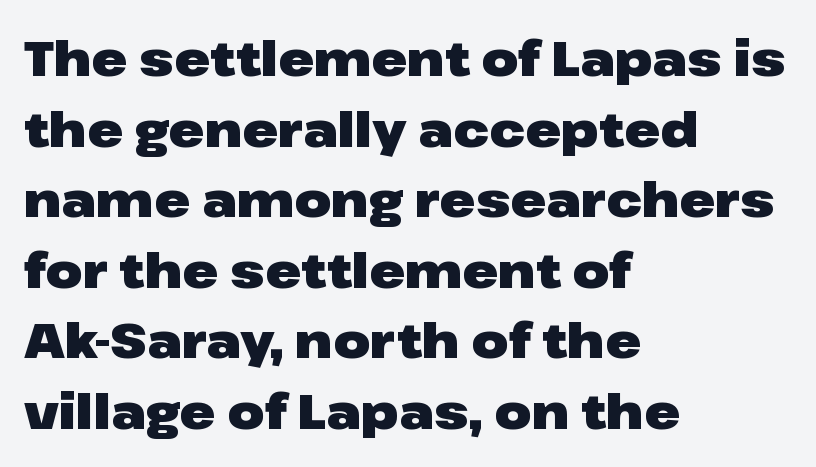
The image shows 48 px heavy, wide sans-serif type, upright; set left-aligned, normal line spacing (1.47x), normal letter spacing, not underlined; low stroke contrast and a medium x-height.
